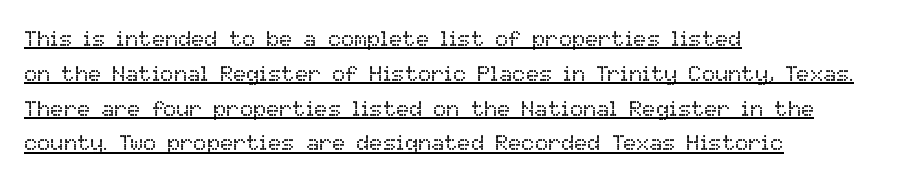
Casual observation: everything's shoved over to the left. No italicization has been applied; the sample stays upright. The block of text has a typical density, with ordinary space between rows. On a weight scale, this lands at 450 or below.
